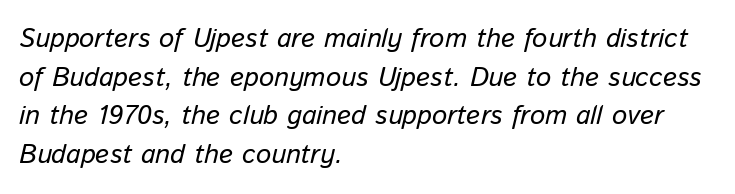
The image shows 27 px text type, italic (leaning right); set left-aligned, normal line spacing (1.43x), normal letter spacing, not underlined.
